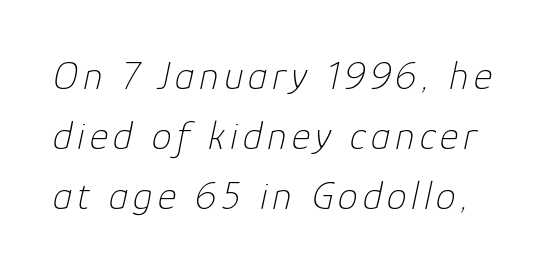
The face looks like a standard text weight, possibly lighter. Proportional: the letters do not fall into vertical columns. Every character sits at an angle, as italics do. Each row of text sits above clean, open space. The block of text has a typical density, with ordinary space between rows.
